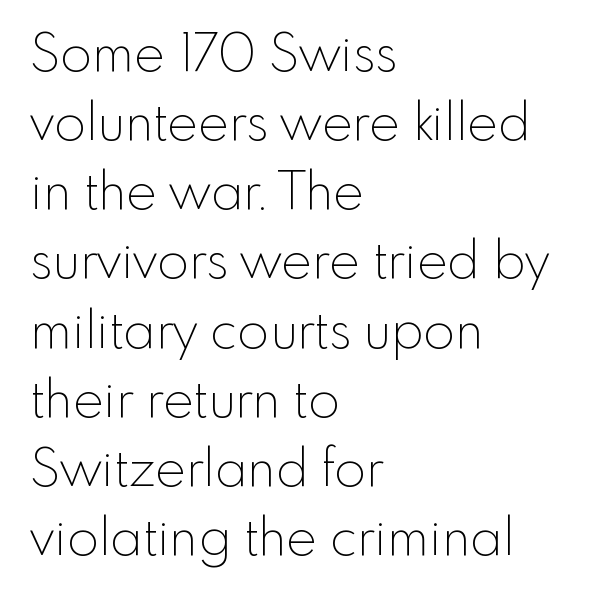
The image shows 52 px thin sans-serif type, upright; set left-aligned, normal line spacing (1.33x), normal letter spacing, not underlined; a small x-height.
